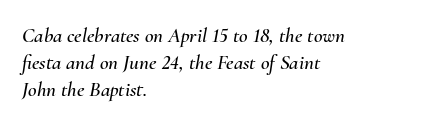
The image shows 21 px text type, italic (leaning right); set left-aligned, normal line spacing (1.28x), normal letter spacing, not underlined.
